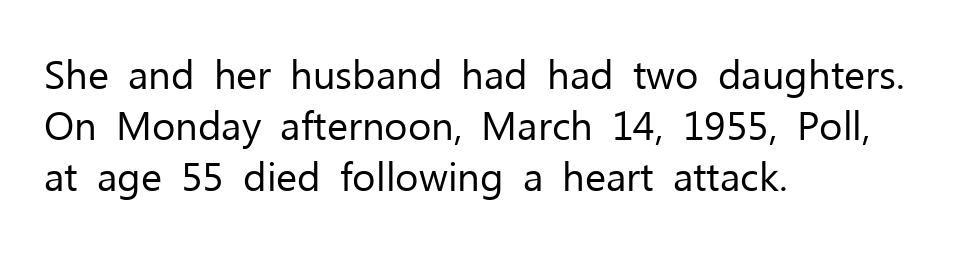
Q: Is the text bold? A: No.
Q: Is the text italic (slanted)? A: No, it is upright.
Q: Is the typeface a serif or a sans-serif typeface? A: Sans-serif.
Q: Is the text underlined? A: No.
Q: How is the paragraph aligned? A: Left-aligned.
Q: Is the spacing between letters normal or unusually wide? A: Normal.
Q: Is the spacing between lines tight, normal or loose? A: Normal.
Q: Width (condensed, normal, or wide)? A: Normal.
Q: Stroke contrast? A: Low.
Q: x-height? A: Medium.
Q: Monospaced? A: No.
